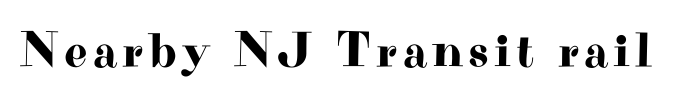
Q: Is the text italic (slanted)? A: No, it is upright.
Q: Is the typeface a serif or a sans-serif typeface? A: Serif.
Q: Is the text underlined? A: No.
Q: Width (condensed, normal, or wide)? A: Wide.
Q: Stroke contrast? A: High.
Q: x-height? A: Small.
Q: Monospaced? A: No.
